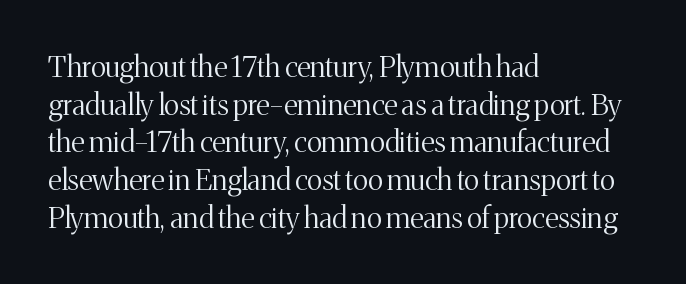
{"serif": "yes", "italic": "no", "bold": "no", "weight": "light", "width": "normal", "stroke_contrast": "medium", "x_height": "medium", "monospaced": "no", "underline": "no", "align": "left", "line_spacing": "normal", "line_spacing_ratio": 1.3, "letter_spacing": "normal", "letter_spacing_em": 0.0, "glyph_px": 29}
